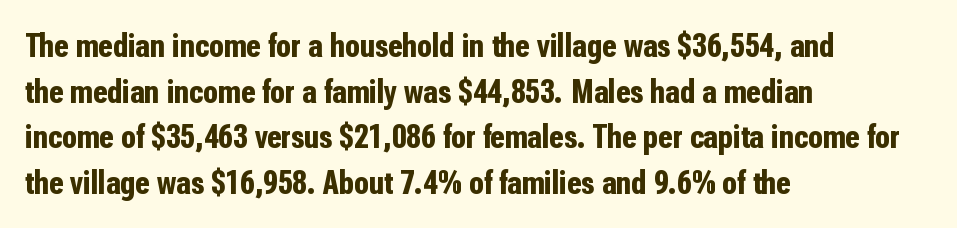
You could call the tracking neutral — neither tight nor loose. The lines sit at an ordinary, default distance from one another. Decoration check: the copy has no underline. Ordinary non-slanted type is in use. Caption: multi-line text, flush left, ragged right. Here the designer chose a conventional face with non-uniform glyph widths.
